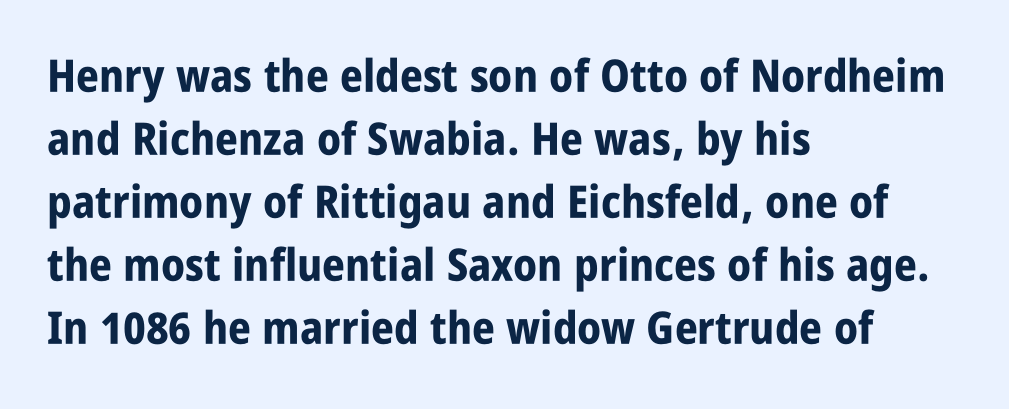
{"serif": "no", "italic": "no", "bold": "yes", "weight": "bold", "width": "condensed", "stroke_contrast": "low", "x_height": "large", "monospaced": "no", "underline": "no", "align": "left", "line_spacing": "normal", "line_spacing_ratio": 1.4, "letter_spacing": "normal", "letter_spacing_em": 0.0, "glyph_px": 45}
